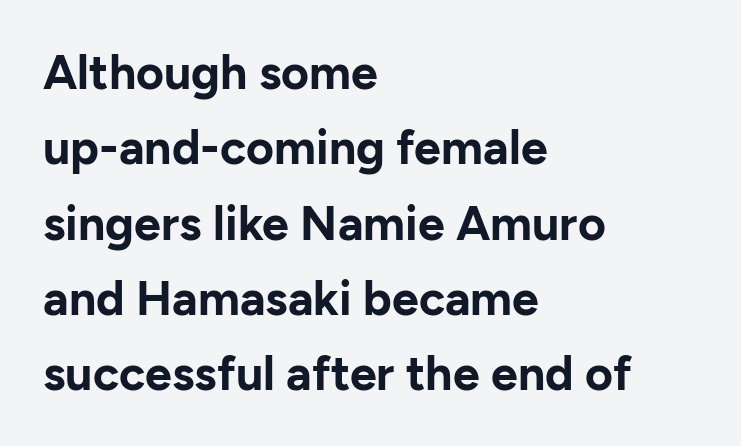
The image shows 48 px bold sans-serif type, upright; set left-aligned, normal line spacing (1.57x), normal letter spacing, not underlined; low stroke contrast and a medium x-height.
